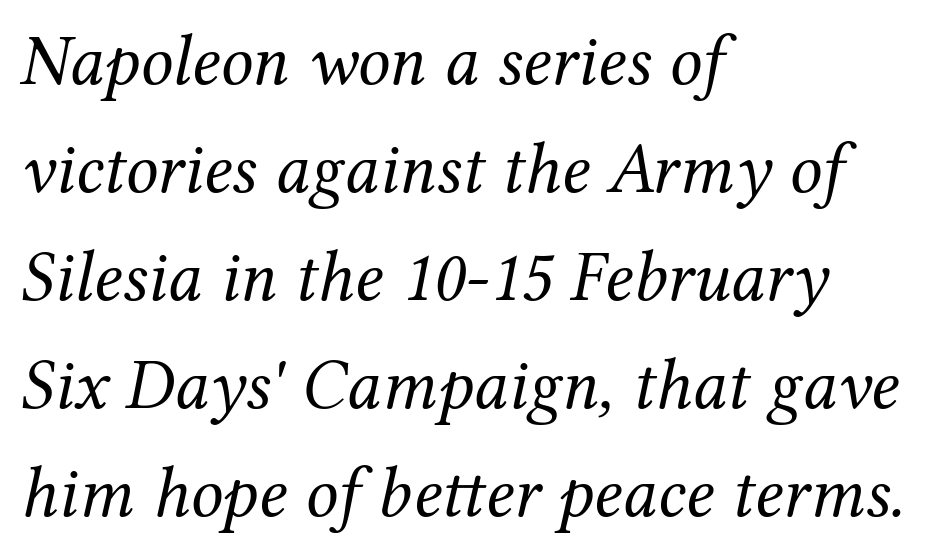
Q: Is the text bold? A: No.
Q: Is the text italic (slanted)? A: Yes, it leans right by about 12 degrees.
Q: Is the typeface a serif or a sans-serif typeface? A: Serif.
Q: Is the text underlined? A: No.
Q: How is the paragraph aligned? A: Left-aligned.
Q: Is the spacing between letters normal or unusually wide? A: Normal.
Q: Is the spacing between lines tight, normal or loose? A: Normal.
Q: Width (condensed, normal, or wide)? A: Normal.
Q: Stroke contrast? A: Medium.
Q: x-height? A: Medium.
Q: Monospaced? A: No.
